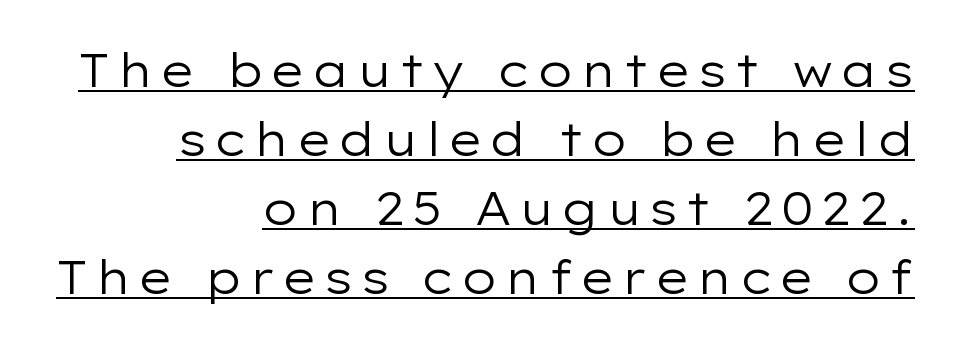
Q: Is the text bold? A: No.
Q: Is the text italic (slanted)? A: No, it is upright.
Q: Is the typeface a serif or a sans-serif typeface? A: Sans-serif.
Q: Is the text underlined? A: Yes.
Q: How is the paragraph aligned? A: Right-aligned.
Q: Is the spacing between lines tight, normal or loose? A: Normal.
Q: Width (condensed, normal, or wide)? A: Wide.
Q: Stroke contrast? A: Low.
Q: x-height? A: Medium.
Q: Monospaced? A: No.
